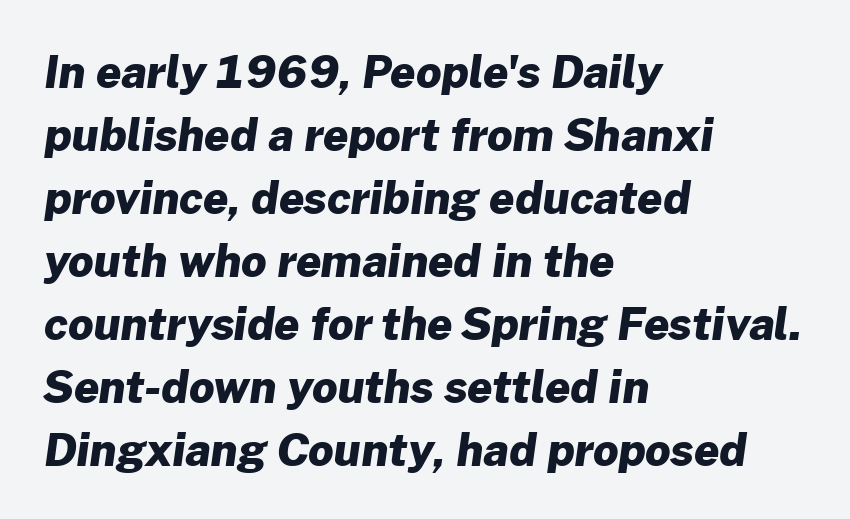
Q: Is the text bold? A: Yes.
Q: Is the typeface a serif or a sans-serif typeface? A: Sans-serif.
Q: Is the text underlined? A: No.
Q: How is the paragraph aligned? A: Left-aligned.
Q: Is the spacing between letters normal or unusually wide? A: Normal.
Q: Is the spacing between lines tight, normal or loose? A: Normal.
Q: Width (condensed, normal, or wide)? A: Normal.
Q: Stroke contrast? A: Low.
Q: x-height? A: Medium.
Q: Monospaced? A: No.
